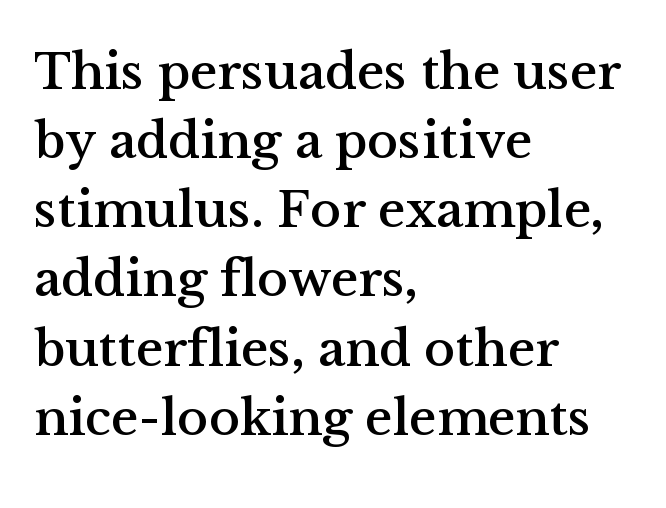
Just letters on the line, the space beneath them empty. Designer's note — italics off, roman on. Note: serifs present on the glyphs. Visually the block forms a straight wall on the left and a jagged coastline on the right. Short note: letters normally spaced. This sample keeps an unexceptional amount of space between lines.
